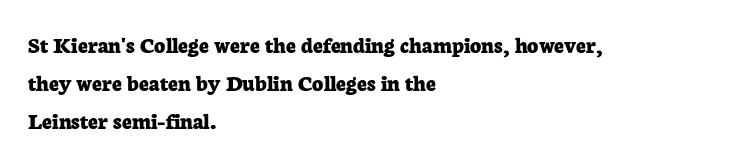
The image shows 24 px bold type, upright; set left-aligned, normal line spacing (1.59x), normal letter spacing, not underlined.
